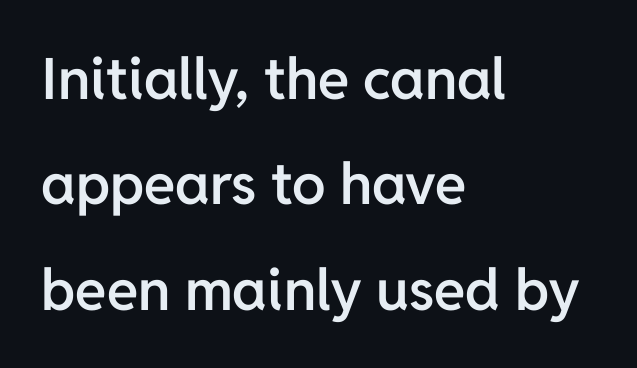
Q: Is the text bold? A: Semi-bold.
Q: Is the text italic (slanted)? A: No, it is upright.
Q: Is the typeface a serif or a sans-serif typeface? A: Sans-serif.
Q: Is the text underlined? A: No.
Q: How is the paragraph aligned? A: Left-aligned.
Q: Is the spacing between letters normal or unusually wide? A: Normal.
Q: Width (condensed, normal, or wide)? A: Normal.
Q: Stroke contrast? A: Low.
Q: x-height? A: Medium.
Q: Monospaced? A: No.
